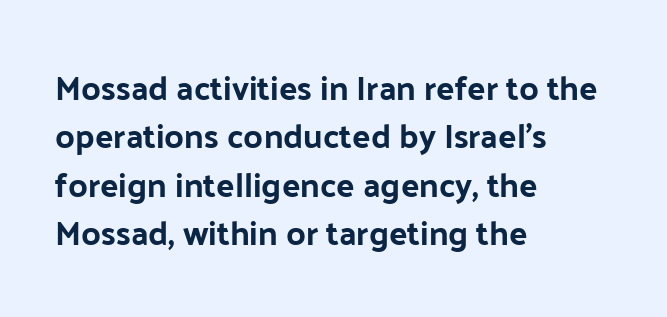
{"serif": "no", "italic": "no", "width": "normal", "stroke_contrast": "low", "x_height": "medium", "monospaced": "no", "underline": "no", "align": "left", "line_spacing": "normal", "line_spacing_ratio": 1.42, "letter_spacing": "normal", "letter_spacing_em": 0.0, "glyph_px": 34}
